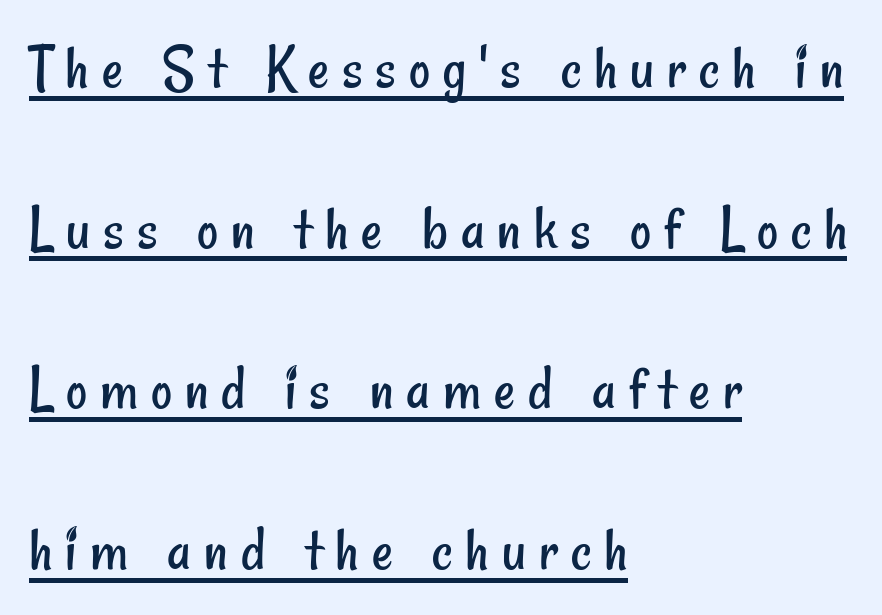
{"serif": "no", "bold": "no", "weight": "regular", "width": "condensed", "stroke_contrast": "low", "x_height": "small", "monospaced": "no", "underline": "yes", "align": "left", "line_spacing": "loose", "line_spacing_ratio": 2.47, "letter_spacing": "wide", "letter_spacing_em": 0.2, "glyph_px": 65}
